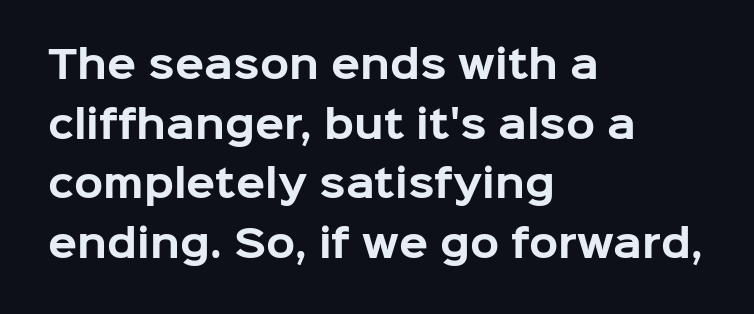
Q: Is the text bold? A: Yes.
Q: Is the text italic (slanted)? A: No, it is upright.
Q: Is the typeface a serif or a sans-serif typeface? A: Sans-serif.
Q: Is the text underlined? A: No.
Q: How is the paragraph aligned? A: Left-aligned.
Q: Is the spacing between letters normal or unusually wide? A: Normal.
Q: Is the spacing between lines tight, normal or loose? A: Normal.
Q: Width (condensed, normal, or wide)? A: Normal.
Q: Stroke contrast? A: Low.
Q: x-height? A: Medium.
Q: Monospaced? A: No.
